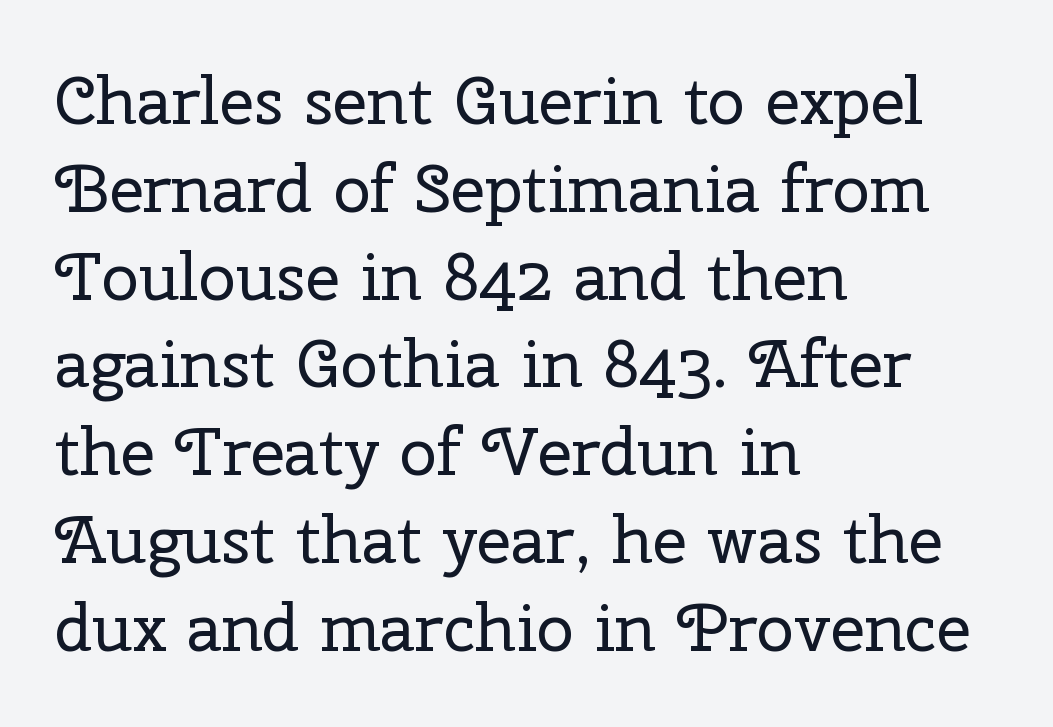
The image shows 67 px regular-weight serif type, upright; set left-aligned, normal line spacing (1.31x), normal letter spacing, not underlined; low stroke contrast and a medium x-height.
